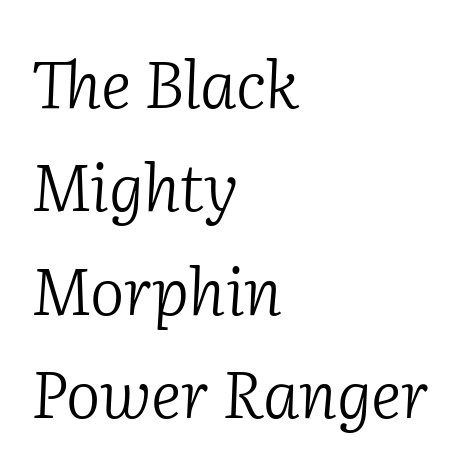
Q: Is the text bold? A: No.
Q: Is the text italic (slanted)? A: Yes, it leans right by about 2 degrees.
Q: Is the typeface a serif or a sans-serif typeface? A: Serif.
Q: Is the text underlined? A: No.
Q: How is the paragraph aligned? A: Left-aligned.
Q: Is the spacing between letters normal or unusually wide? A: Normal.
Q: Is the spacing between lines tight, normal or loose? A: Normal.
Q: Width (condensed, normal, or wide)? A: Normal.
Q: Stroke contrast? A: Low.
Q: x-height? A: Medium.
Q: Monospaced? A: No.
